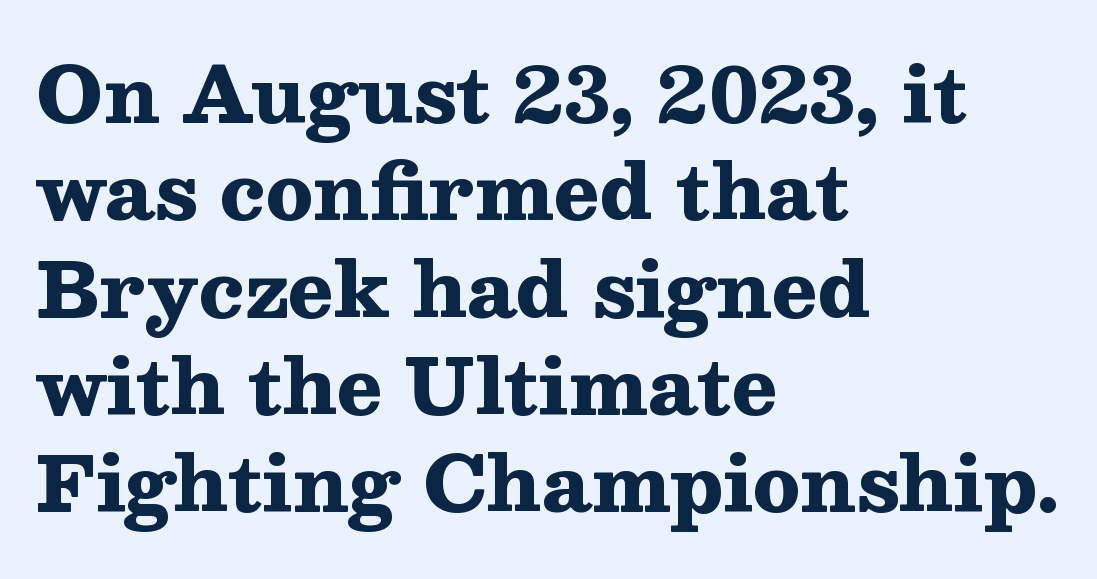
The image shows 76 px heavy, wide serif type, upright; set left-aligned, normal line spacing (1.28x), normal letter spacing, not underlined; medium stroke contrast and a medium x-height.
